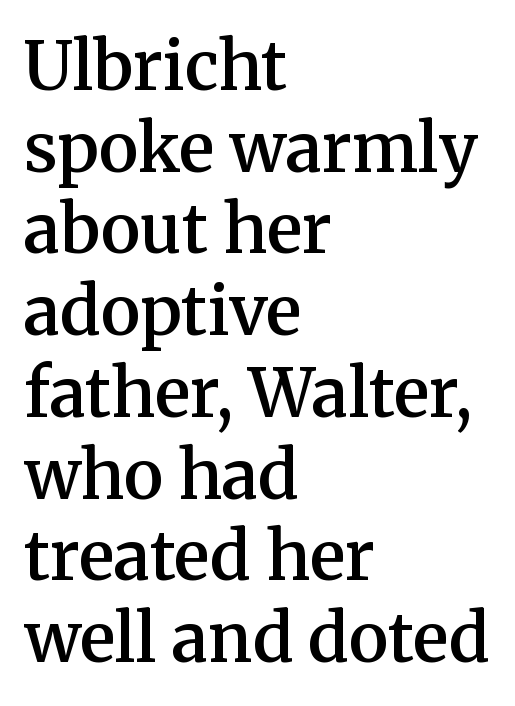
The image shows 67 px semibold serif type, upright; set left-aligned, line spacing 1.22x, normal letter spacing, not underlined; medium stroke contrast and a medium x-height.
